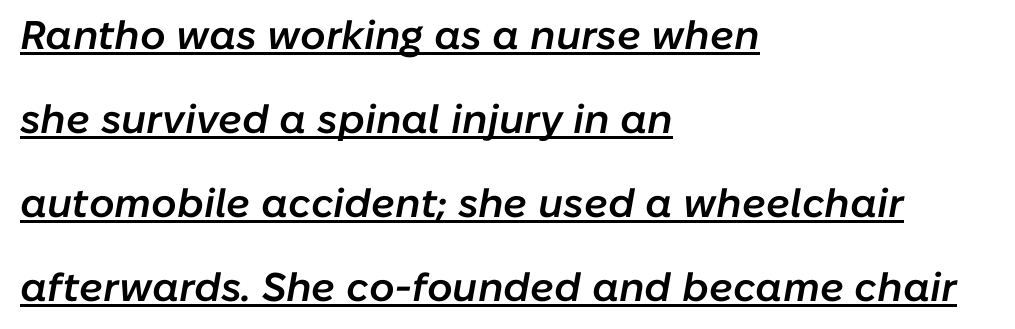
Regarding leading, the lines here are spaced well apart. The letters advance in unequal steps, a hallmark of proportional type. Stems and bowls a touch heavier than normal — semibold. The typesetter chose a ragged-right arrangement here. There's an unmistakable incline to the writing here.
